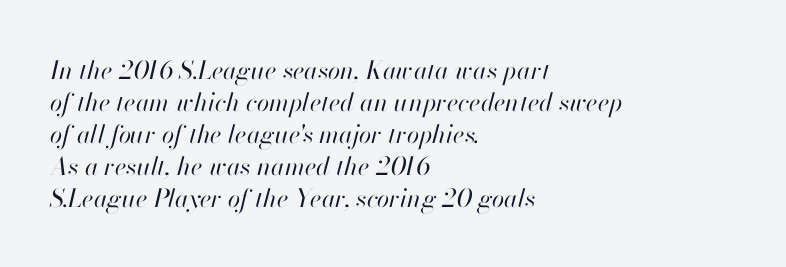
Is the block centered? No — it sits flush against the left margin. The passage shown is not underscored anywhere. Tracking value appears to be zero — textbook default spacing. This sample uses an oblique cut, with every glyph tilted off the vertical.
